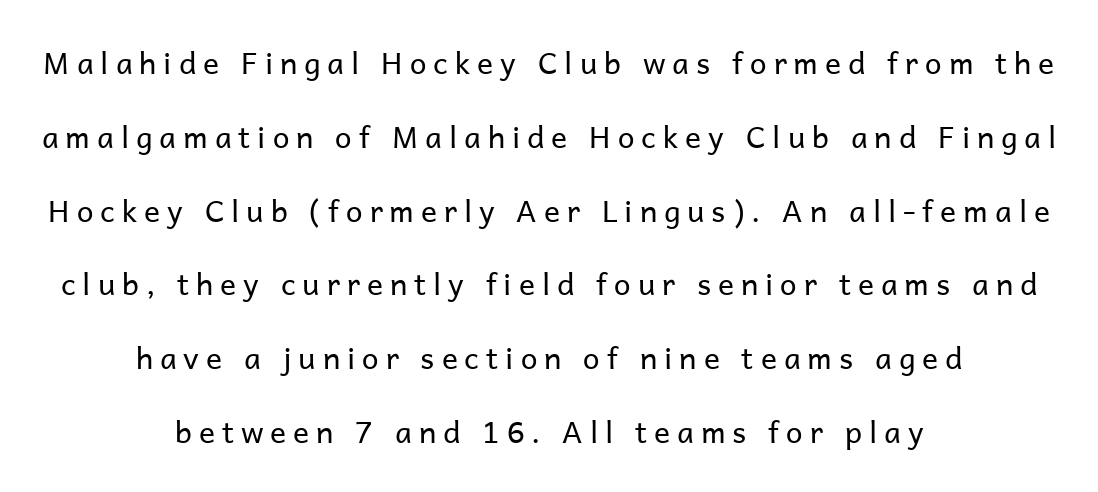
Q: Is the text bold? A: No.
Q: Is the text italic (slanted)? A: No, it is upright.
Q: Is the typeface a serif or a sans-serif typeface? A: Sans-serif.
Q: Is the text underlined? A: No.
Q: How is the paragraph aligned? A: Centered.
Q: Is the spacing between letters normal or unusually wide? A: Unusually wide.
Q: Is the spacing between lines tight, normal or loose? A: Loose.
Q: Width (condensed, normal, or wide)? A: Normal.
Q: Stroke contrast? A: Low.
Q: x-height? A: Medium.
Q: Monospaced? A: No.
